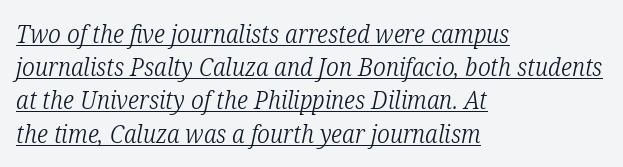
Q: Is the text bold? A: No.
Q: Is the text italic (slanted)? A: Yes, it leans right by about 12 degrees.
Q: Is the text underlined? A: Yes.
Q: How is the paragraph aligned? A: Left-aligned.
Q: Is the spacing between letters normal or unusually wide? A: Normal.
Q: Is the spacing between lines tight, normal or loose? A: Normal.
